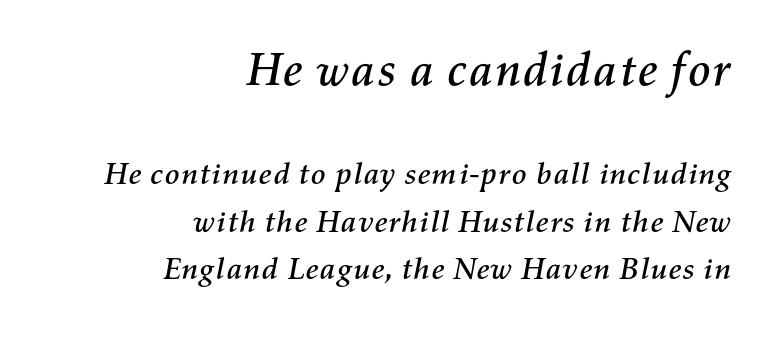
{"italic": "yes", "lean": "right", "slant_degrees": 11, "width": "normal", "stroke_contrast": "medium", "x_height": "medium", "monospaced": "no", "underline": "no", "align": "right", "line_spacing": "normal", "line_spacing_ratio": 1.54, "letter_spacing": "normal", "letter_spacing_em": 0.0, "larger_block": "first", "size_ratio": 1.52, "glyph_px": 47}
